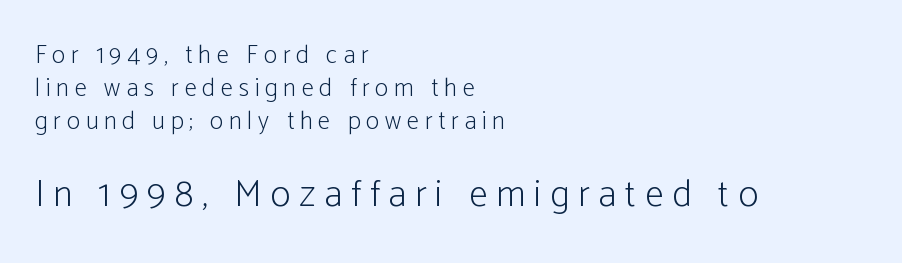
The image shows 38 px light, condensed sans-serif type, upright; set left-aligned, normal line spacing (1.32x), unusually wide letter spacing (+0.23 em), not underlined; the second (bottom) block is 1.52x larger; low stroke contrast and a medium x-height.
